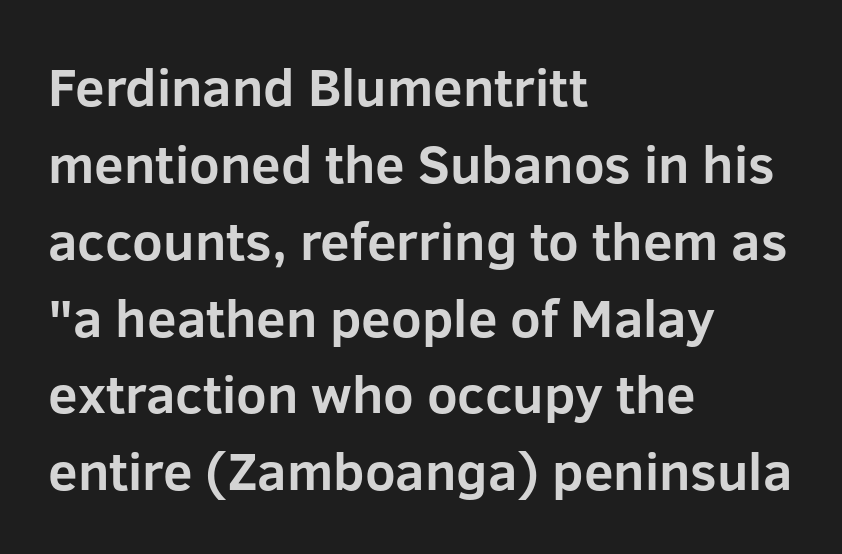
Q: Is the text bold? A: Yes.
Q: Is the text italic (slanted)? A: No, it is upright.
Q: Is the typeface a serif or a sans-serif typeface? A: Sans-serif.
Q: Is the text underlined? A: No.
Q: How is the paragraph aligned? A: Left-aligned.
Q: Is the spacing between letters normal or unusually wide? A: Normal.
Q: Is the spacing between lines tight, normal or loose? A: Normal.
Q: Width (condensed, normal, or wide)? A: Normal.
Q: Stroke contrast? A: Low.
Q: x-height? A: Medium.
Q: Monospaced? A: No.
